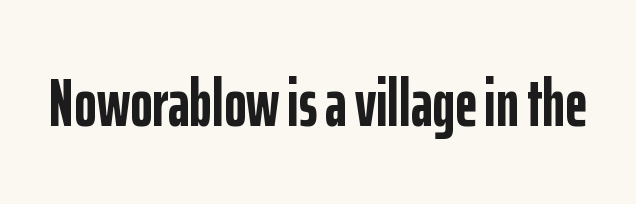
The image shows 68 px semibold, condensed sans-serif type, upright; set normal letter spacing, not underlined; low stroke contrast and a medium x-height.
